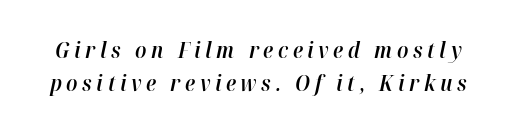
The image shows 22 px text type, italic (leaning right); set normal line spacing (1.5x), unusually wide letter spacing (+0.21 em), not underlined.
